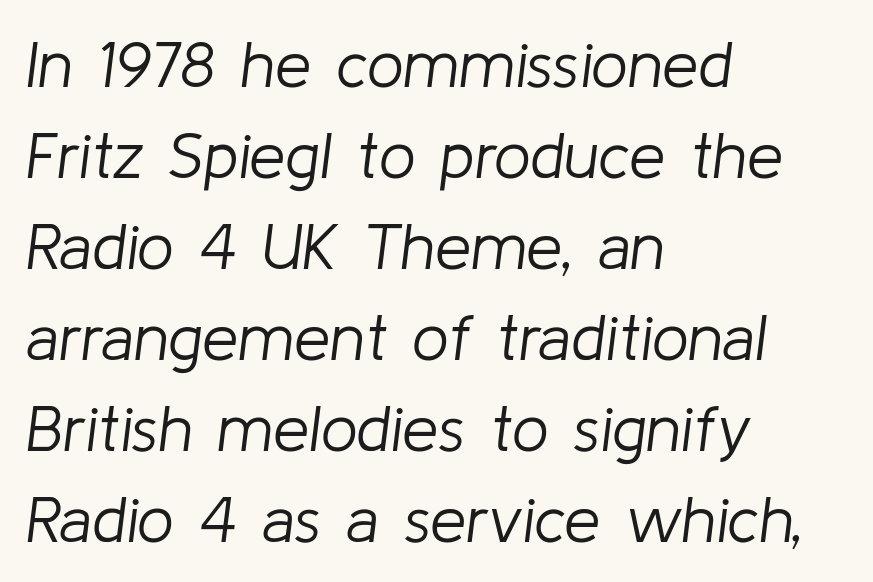
Does the copy run flush right? No — it runs flush left. The letters advance in unequal steps, a hallmark of proportional type. Does the lettering tilt? It does — this is italic. Rows of type keep a routine distance in the vertical direction. Compared with typical body copy, the letter spacing here is the same.
